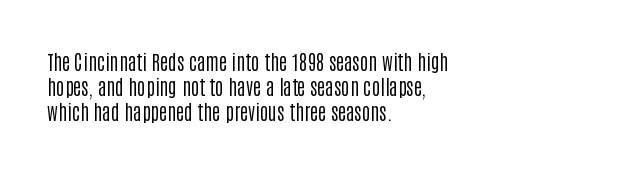
Each stroke keeps to a modest, everyday thickness or less. The type is set solid horizontally, with unmodified tracking. Italic: no, the glyphs are upright roman. In CSS terms this would be text-align: left.
